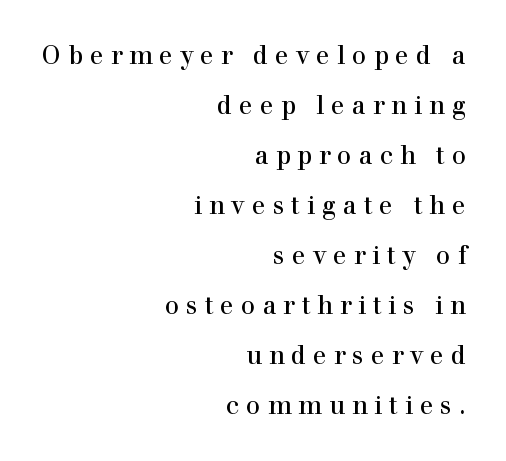
The image shows 25 px text type, upright; set right-aligned, loose line spacing (2.0x), unusually wide letter spacing (+0.28 em), not underlined.
